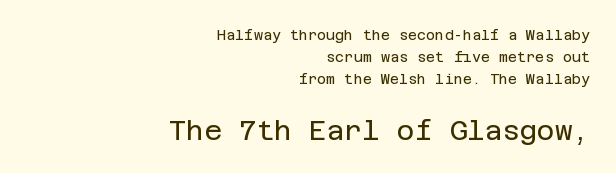
This is not heavy type; no bold has been used. Size contrast runs from small at the top to large at the bottom. The passage shown has conventional tracking throughout. In terms of leading, this rendering sits right in the middle. Line endings align vertically; line beginnings do not. Decoration check: the copy has no underline.
